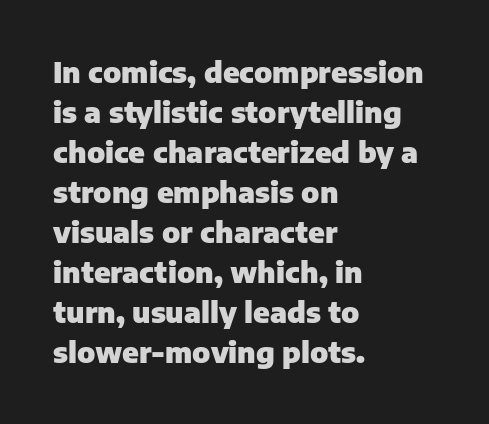
Note the varied advance widths — an 'i' is clearly narrower than an 'm'. Look at the stroke-to-counter ratio: heavy, a bold. Vertical spacing — default. Line beginnings align vertically; line endings do not. Rendered with straight, roman letterforms.
